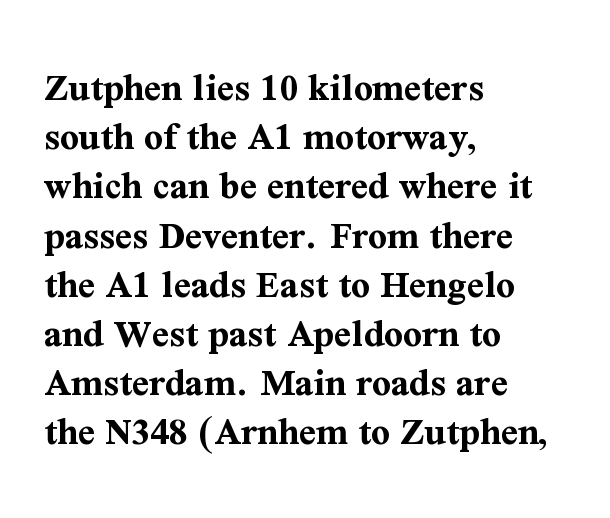
{"serif": "yes", "italic": "no", "bold": "yes", "weight": "bold", "width": "normal", "stroke_contrast": "medium", "x_height": "medium", "monospaced": "no", "underline": "no", "align": "left", "line_spacing_ratio": 1.2, "letter_spacing": "normal", "letter_spacing_em": 0.0, "glyph_px": 41}
